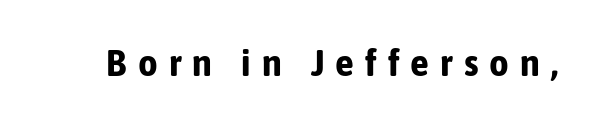
{"serif": "no", "italic": "no", "bold": "yes", "weight": "bold", "width": "condensed", "stroke_contrast": "low", "x_height": "medium", "monospaced": "no", "underline": "no", "letter_spacing": "wide", "letter_spacing_em": 0.29, "glyph_px": 38}
